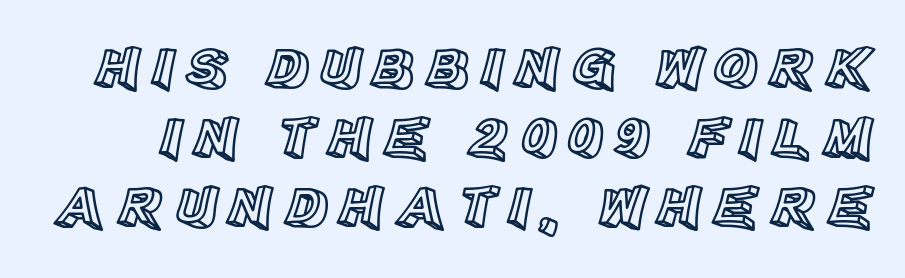
The image shows 61 px text type; set tight line spacing (1.14x), not underlined; a large x-height.
